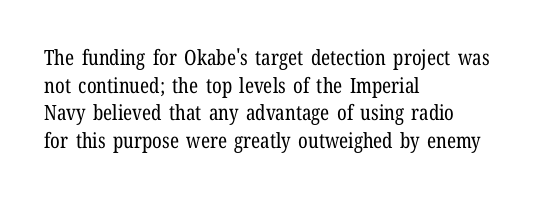
Q: Is the text bold? A: No.
Q: Is the text italic (slanted)? A: No, it is upright.
Q: Is the text underlined? A: No.
Q: How is the paragraph aligned? A: Left-aligned.
Q: Is the spacing between letters normal or unusually wide? A: Normal.
Q: Is the spacing between lines tight, normal or loose? A: Normal.
